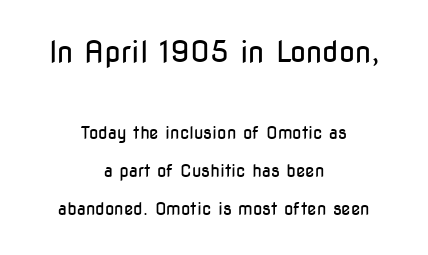
{"serif": "no", "italic": "no", "bold": "no", "weight": "regular", "width": "condensed", "stroke_contrast": "low", "x_height": "medium", "monospaced": "no", "underline": "no", "align": "center", "line_spacing": "loose", "line_spacing_ratio": 2.24, "letter_spacing": "normal", "letter_spacing_em": 0.0, "larger_block": "first", "size_ratio": 1.71, "glyph_px": 29}
